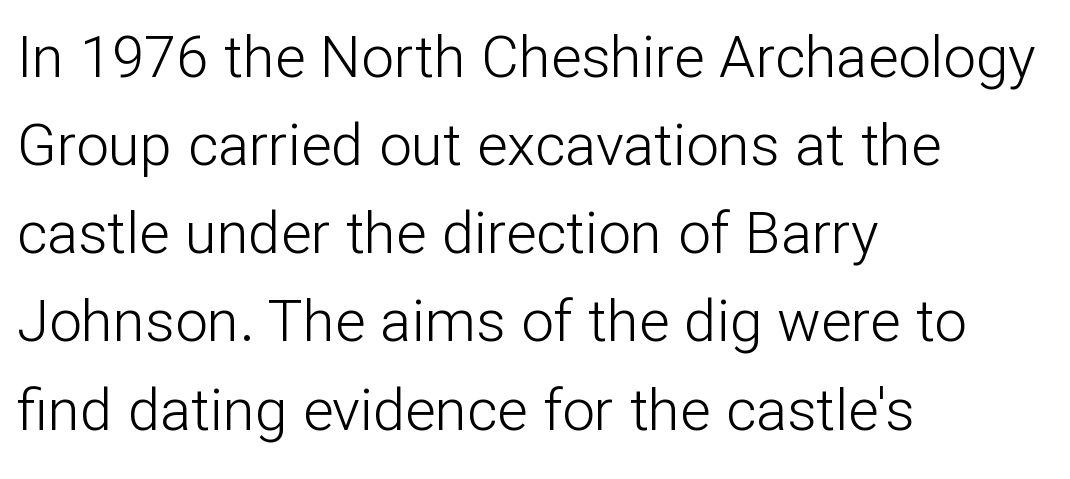
{"serif": "no", "italic": "no", "bold": "no", "weight": "light", "width": "normal", "stroke_contrast": "low", "x_height": "medium", "monospaced": "no", "underline": "no", "align": "left", "line_spacing": "normal", "line_spacing_ratio": 1.52, "letter_spacing": "normal", "letter_spacing_em": 0.0, "glyph_px": 58}
